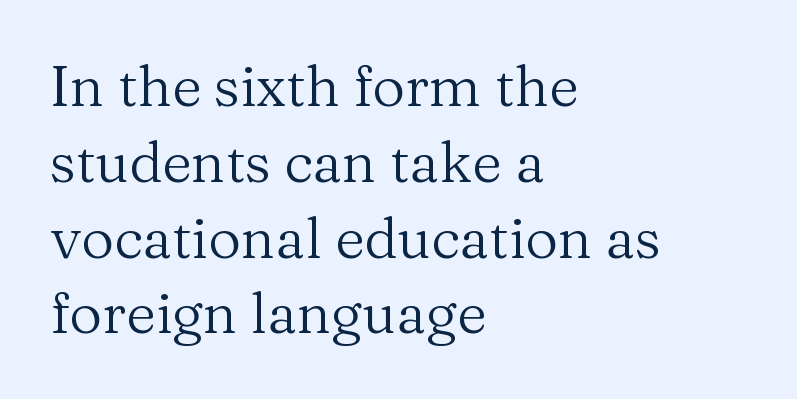
{"serif": "yes", "italic": "no", "bold": "no", "weight": "regular", "width": "normal", "stroke_contrast": "medium", "x_height": "medium", "monospaced": "no", "underline": "no", "align": "left", "line_spacing": "normal", "line_spacing_ratio": 1.33, "letter_spacing": "normal", "letter_spacing_em": 0.0, "glyph_px": 57}
